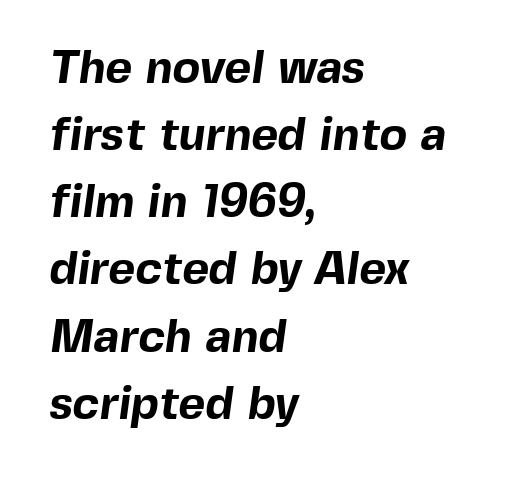
{"serif": "no", "bold": "yes", "weight": "bold", "width": "normal", "x_height": "medium", "monospaced": "no", "underline": "no", "align": "left", "line_spacing": "normal", "line_spacing_ratio": 1.46, "letter_spacing": "normal", "letter_spacing_em": 0.0, "glyph_px": 46}
